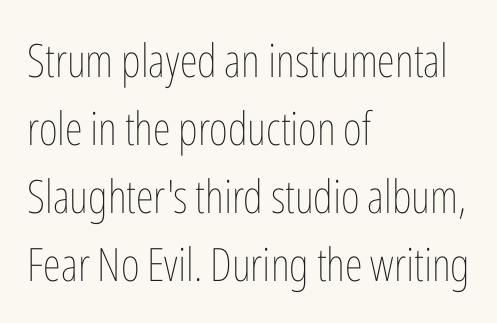
The image shows 46 px thin, condensed type, upright; set left-aligned, normal line spacing (1.48x), normal letter spacing, not underlined; low stroke contrast and a medium x-height.
